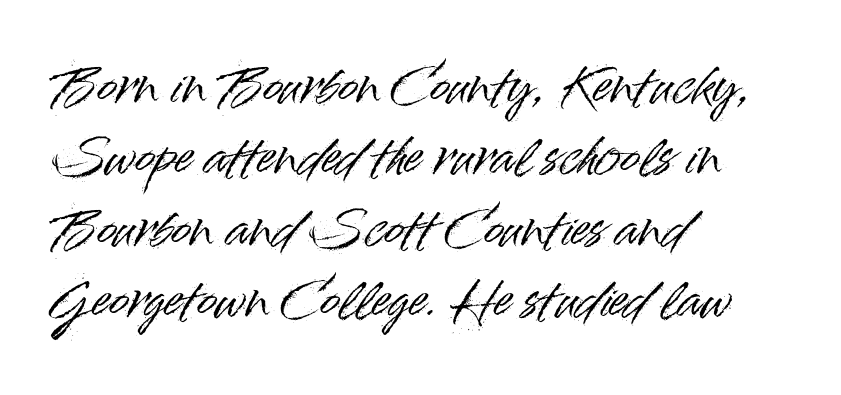
Q: Is the text italic (slanted)? A: Yes.
Q: Is the typeface a serif or a sans-serif typeface? A: Sans-serif.
Q: Is the text underlined? A: No.
Q: How is the paragraph aligned? A: Left-aligned.
Q: Is the spacing between letters normal or unusually wide? A: Normal.
Q: Is the spacing between lines tight, normal or loose? A: Normal.
Q: Width (condensed, normal, or wide)? A: Normal.
Q: Stroke contrast? A: High.
Q: x-height? A: Small.
Q: Monospaced? A: No.
